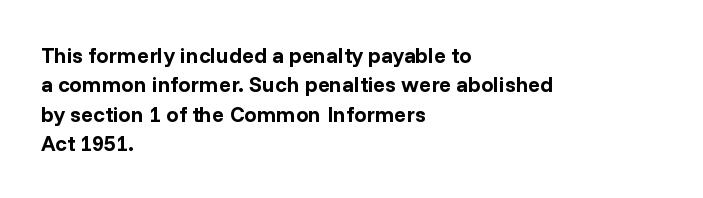
Every character sits straight up, as roman type does. Visually the block forms a straight wall on the left and a jagged coastline on the right. I'd describe the lettering as bold — thick and assertive. Unmarked baselines from the first word to the last.
